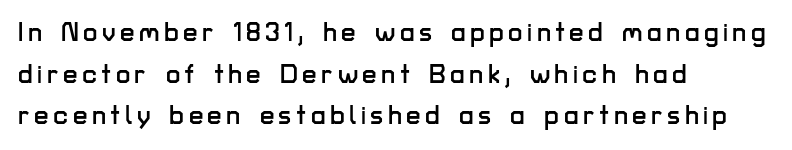
Q: Is the text italic (slanted)? A: No, it is upright.
Q: Is the text underlined? A: No.
Q: How is the paragraph aligned? A: Left-aligned.
Q: Is the spacing between lines tight, normal or loose? A: Normal.
